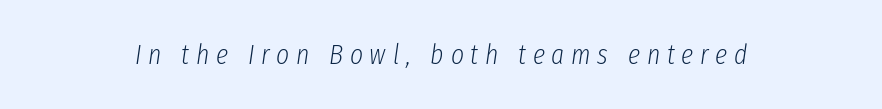
Q: Is the text bold? A: No.
Q: Is the text italic (slanted)? A: Yes, it leans right by about 8 degrees.
Q: Is the text underlined? A: No.
Q: Is the spacing between letters normal or unusually wide? A: Unusually wide.
Q: Width (condensed, normal, or wide)? A: Condensed.
Q: Stroke contrast? A: Low.
Q: x-height? A: Medium.
Q: Monospaced? A: No.
